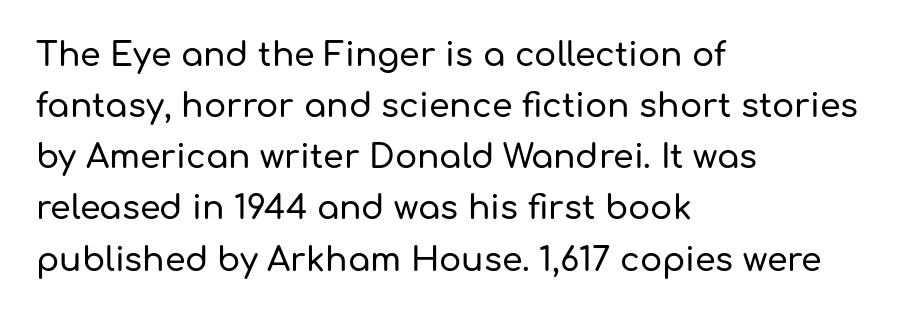
{"serif": "no", "italic": "no", "width": "normal", "stroke_contrast": "low", "x_height": "medium", "monospaced": "no", "underline": "no", "align": "left", "line_spacing": "normal", "line_spacing_ratio": 1.55, "letter_spacing": "normal", "letter_spacing_em": 0.0, "glyph_px": 33}
